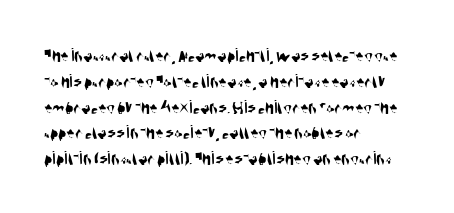
The image shows 20 px text type; set left-aligned, normal line spacing (1.29x), normal letter spacing, not underlined.
